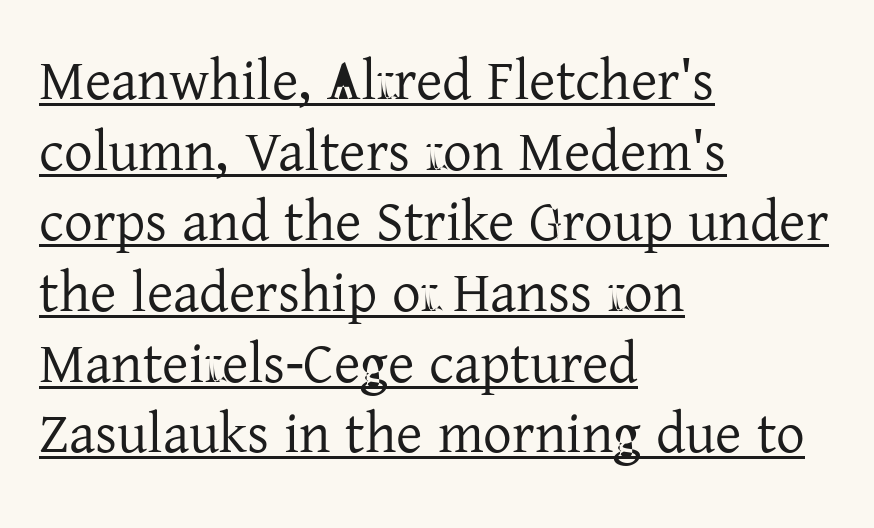
The image shows 57 px regular-weight serif type, upright; set left-aligned, line spacing 1.24x, normal letter spacing, underlined; low stroke contrast and a medium x-height.
